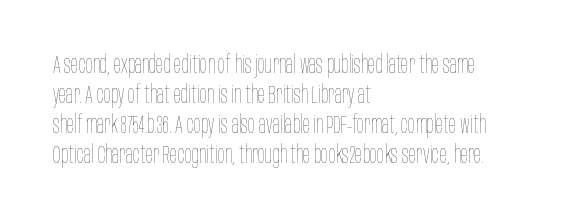
{"italic": "no", "bold": "no", "underline": "no", "align": "left", "line_spacing": "normal", "line_spacing_ratio": 1.25, "letter_spacing": "normal", "letter_spacing_em": 0.0, "glyph_px": 24}
